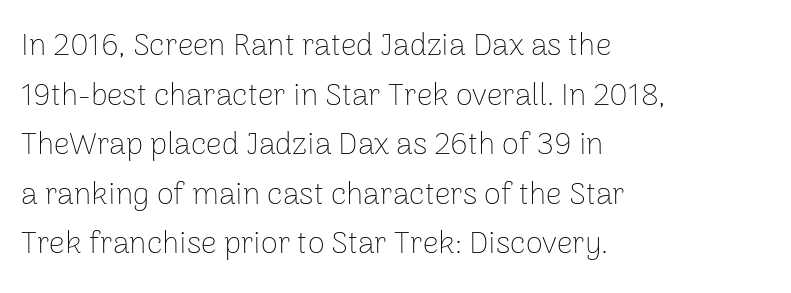
Q: Is the text bold? A: No.
Q: Is the text italic (slanted)? A: No, it is upright.
Q: Is the typeface a serif or a sans-serif typeface? A: Sans-serif.
Q: Is the text underlined? A: No.
Q: How is the paragraph aligned? A: Left-aligned.
Q: Is the spacing between letters normal or unusually wide? A: Normal.
Q: Is the spacing between lines tight, normal or loose? A: Normal.
Q: Width (condensed, normal, or wide)? A: Normal.
Q: Stroke contrast? A: Low.
Q: x-height? A: Medium.
Q: Monospaced? A: No.
